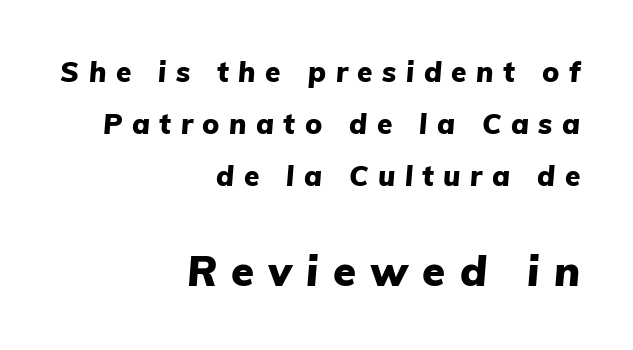
The image shows 42 px heavy type, italic (leaning right); set right-aligned, line spacing 1.86x, unusually wide letter spacing (+0.34 em), not underlined; the second (bottom) block is 1.5x larger; low stroke contrast and a medium x-height.
